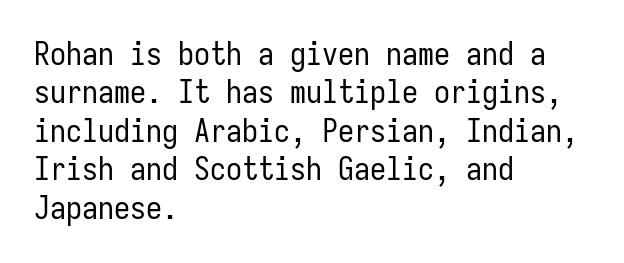
The image shows 32 px regular-weight, condensed sans-serif type, upright, monospaced; set left-aligned, line spacing 1.2x, normal letter spacing, not underlined; low stroke contrast and a medium x-height.
